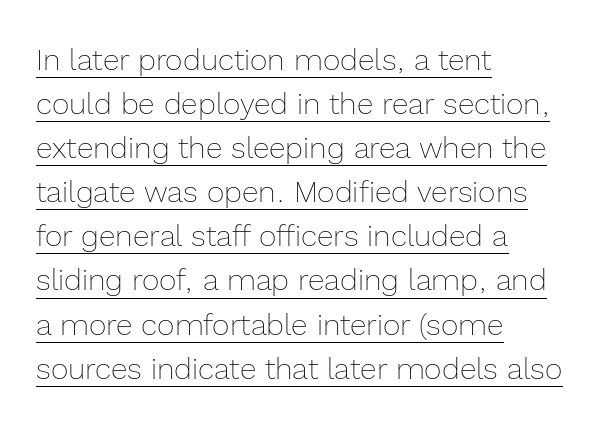
{"italic": "no", "bold": "no", "weight": "thin", "width": "normal", "x_height": "medium", "monospaced": "no", "underline": "yes", "align": "left", "line_spacing": "normal", "line_spacing_ratio": 1.47, "letter_spacing": "normal", "letter_spacing_em": 0.0, "glyph_px": 30}
